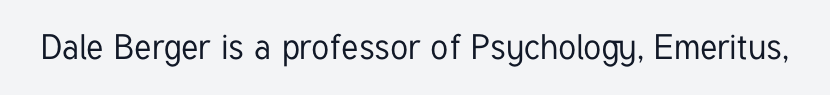
A clean baseline with only descenders dipping below it. The typography opts for an upright posture over an oblique one. Spacing verdict: proportional, widths tailored to each character. This rendering employs a face without finishing strokes, i.e., a sans-serif.
